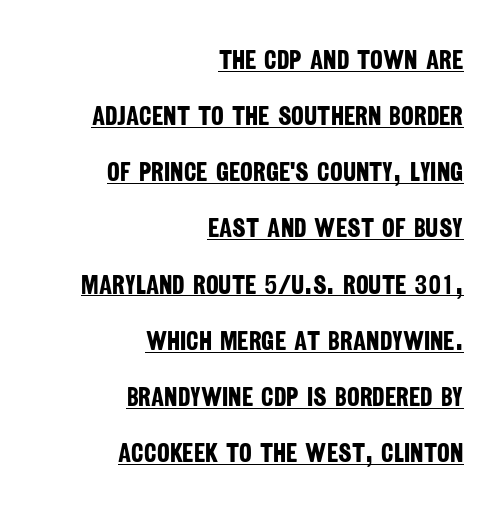
{"bold": "yes", "underline": "yes", "align": "right", "line_spacing": "loose", "line_spacing_ratio": 2.08, "letter_spacing": "normal", "letter_spacing_em": 0.0, "glyph_px": 27}
